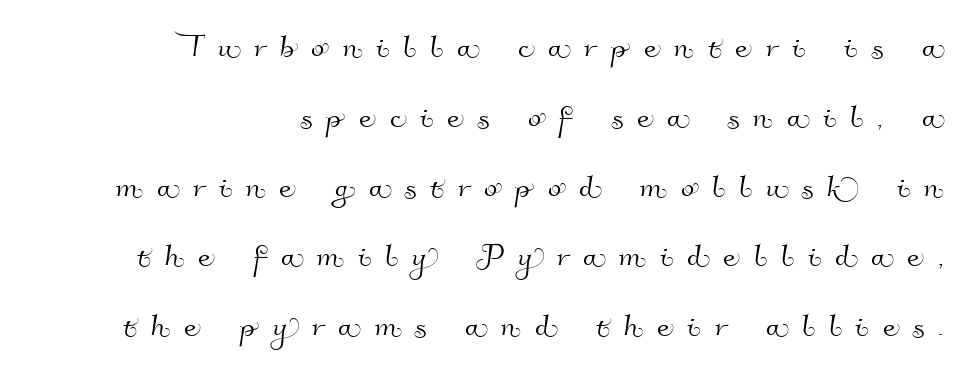
The strip under each line holds only bare page. In terms of letterform style, serifs are entirely absent. These lines are rendered in a variable-pitch font. Each word looks stretched out because of the extra space between its letters. A student would call this right alignment; a typographer would say flush right, rag left.
